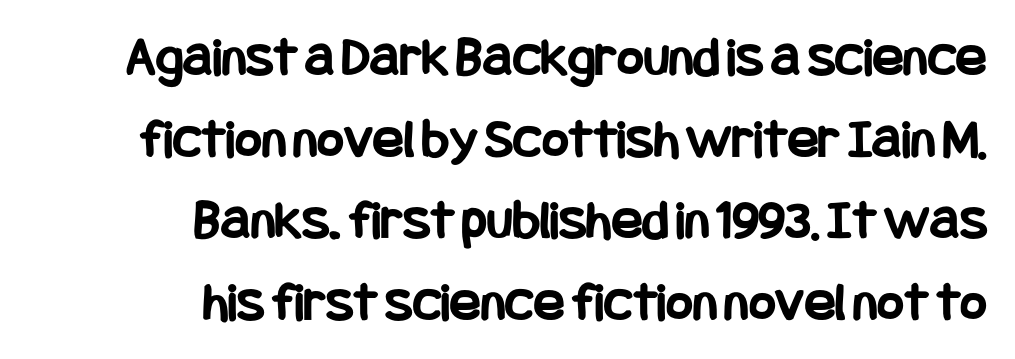
Q: Is the text bold? A: Yes.
Q: Is the text italic (slanted)? A: No, it is upright.
Q: Is the typeface a serif or a sans-serif typeface? A: Sans-serif.
Q: Is the text underlined? A: No.
Q: How is the paragraph aligned? A: Right-aligned.
Q: Is the spacing between letters normal or unusually wide? A: Normal.
Q: Is the spacing between lines tight, normal or loose? A: Normal.
Q: Width (condensed, normal, or wide)? A: Condensed.
Q: Stroke contrast? A: Low.
Q: x-height? A: Large.
